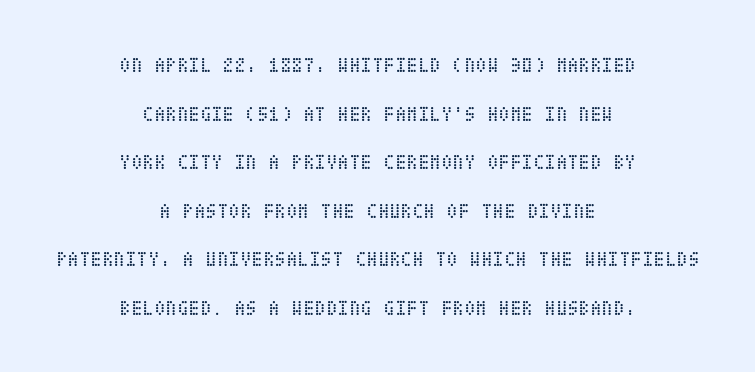
The image shows 21 px text type, upright; set centered, loose line spacing (2.31x), normal letter spacing, not underlined.
